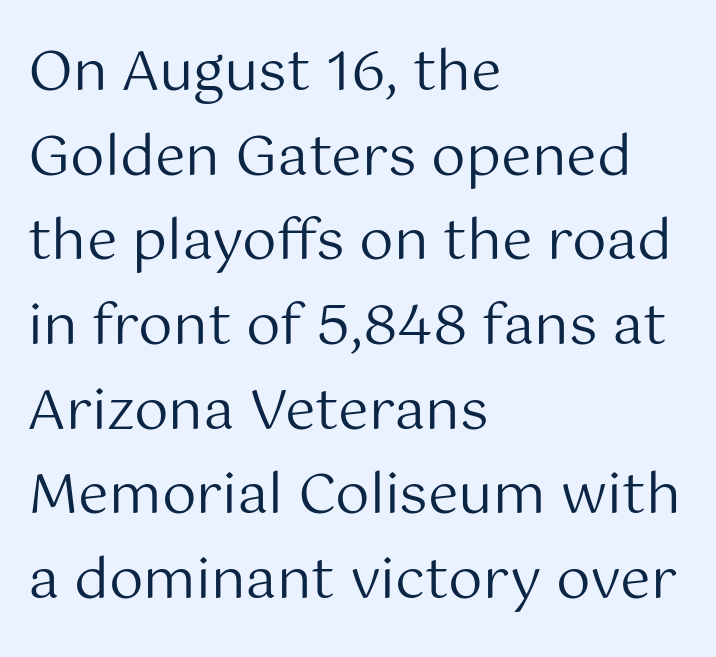
Rule under the text: the space is simply empty. The face used here is proportionally spaced, like ordinary book or web type. Compared with typical body copy, the letter spacing here is the same. The paragraph has a hard left edge and a soft right edge. The specimen reads as upright at a glance.
